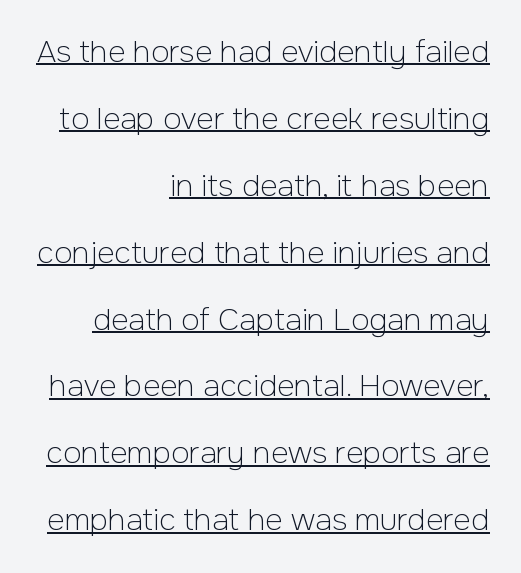
These lines are rendered in a variable-pitch font. Stroke mass is kept to a normal reading level or below. This block would shrink considerably if given ordinary leading; it's expanded now. Italic: no, the glyphs are upright roman.
